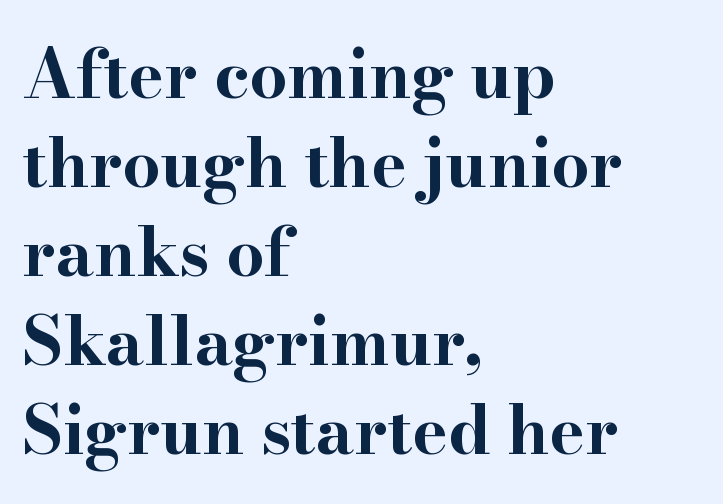
The characters display serif detailing at their extremities. Proportional: the letters do not fall into vertical columns. You can tell it's not italic because the verticals are truly vertical. The gaps between neighbouring characters are ordinary and unremarkable. Lines of text with bare space underneath. In CSS terms this would be text-align: left.
